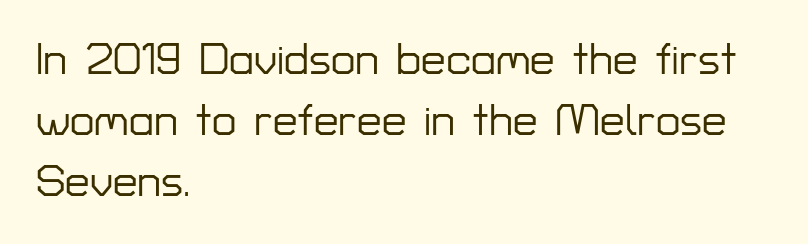
Q: Is the text italic (slanted)? A: No, it is upright.
Q: Is the typeface a serif or a sans-serif typeface? A: Sans-serif.
Q: Is the text underlined? A: No.
Q: How is the paragraph aligned? A: Left-aligned.
Q: Is the spacing between letters normal or unusually wide? A: Normal.
Q: Is the spacing between lines tight, normal or loose? A: Normal.
Q: Width (condensed, normal, or wide)? A: Normal.
Q: Stroke contrast? A: Low.
Q: x-height? A: Medium.
Q: Monospaced? A: No.
